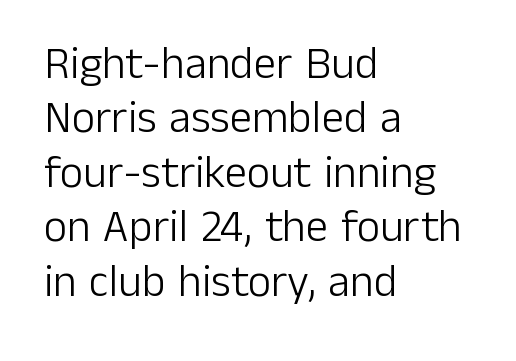
{"serif": "no", "italic": "no", "bold": "no", "weight": "light", "width": "normal", "stroke_contrast": "low", "x_height": "medium", "monospaced": "no", "underline": "no", "align": "left", "line_spacing_ratio": 1.21, "letter_spacing": "normal", "letter_spacing_em": 0.0, "glyph_px": 45}
